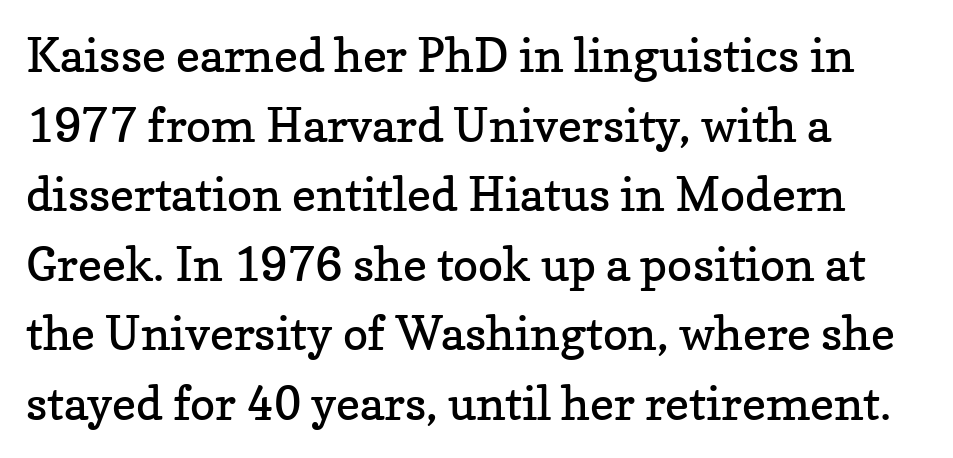
The image shows 47 px regular-weight serif type, upright; set left-aligned, normal line spacing (1.48x), normal letter spacing, not underlined; low stroke contrast and a medium x-height.
